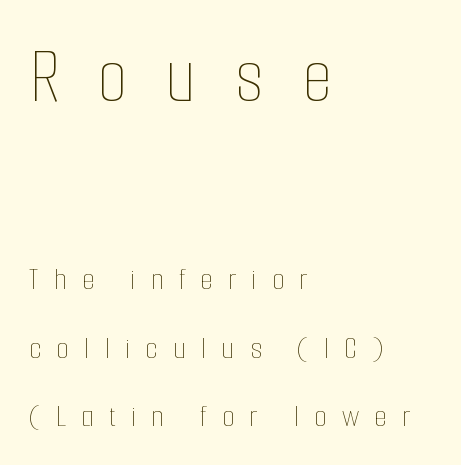
Q: Is the text bold? A: No.
Q: Is the text italic (slanted)? A: No, it is upright.
Q: Is the text underlined? A: No.
Q: How is the paragraph aligned? A: Left-aligned.
Q: Is the spacing between letters normal or unusually wide? A: Unusually wide.
Q: Is the spacing between lines tight, normal or loose? A: Loose.
Q: Which block of text is set in a larger size, the first (top) or the second (bottom)? A: The first (top) one.
Q: Width (condensed, normal, or wide)? A: Condensed.
Q: Stroke contrast? A: Low.
Q: x-height? A: Medium.
Q: Monospaced? A: No.
